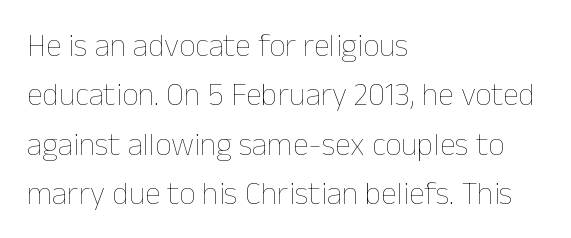
{"italic": "no", "bold": "no", "weight": "thin", "width": "normal", "stroke_contrast": "low", "x_height": "medium", "monospaced": "no", "underline": "no", "align": "left", "line_spacing": "normal", "line_spacing_ratio": 1.54, "letter_spacing": "normal", "letter_spacing_em": 0.0, "glyph_px": 32}
